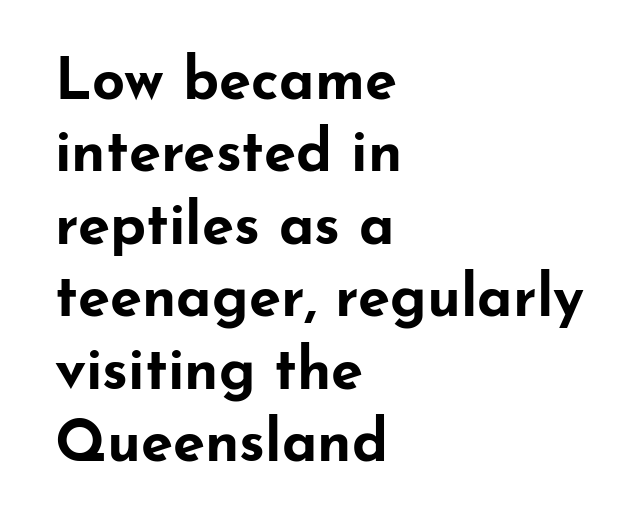
The image shows 58 px bold, wide sans-serif type, upright; set left-aligned, normal line spacing (1.25x), normal letter spacing, not underlined; low stroke contrast and a small x-height.
